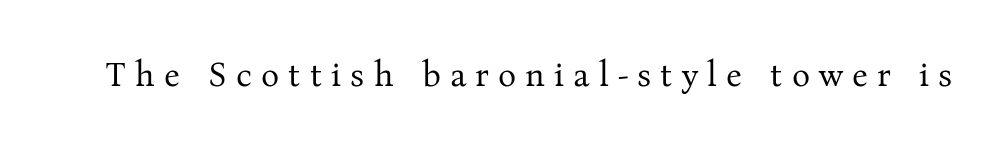
Q: Is the text bold? A: No.
Q: Is the text italic (slanted)? A: No, it is upright.
Q: Is the typeface a serif or a sans-serif typeface? A: Serif.
Q: Is the text underlined? A: No.
Q: Is the spacing between letters normal or unusually wide? A: Unusually wide.
Q: Width (condensed, normal, or wide)? A: Normal.
Q: Stroke contrast? A: Medium.
Q: x-height? A: Medium.
Q: Monospaced? A: No.
